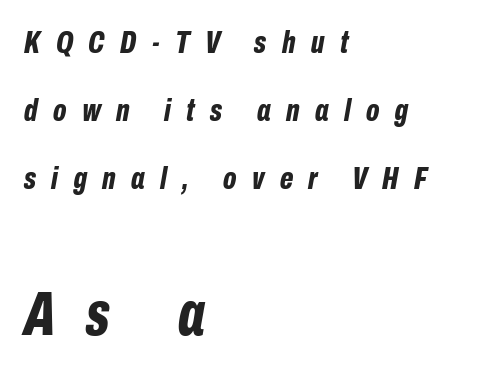
Q: Is the text bold? A: Yes.
Q: Is the text italic (slanted)? A: Yes, it leans right by about 10 degrees.
Q: Is the text underlined? A: No.
Q: How is the paragraph aligned? A: Left-aligned.
Q: Is the spacing between letters normal or unusually wide? A: Unusually wide.
Q: Is the spacing between lines tight, normal or loose? A: Loose.
Q: Which block of text is set in a larger size, the first (top) or the second (bottom)? A: The second (bottom) one.
Q: Width (condensed, normal, or wide)? A: Condensed.
Q: Stroke contrast? A: Low.
Q: x-height? A: Medium.
Q: Monospaced? A: No.
